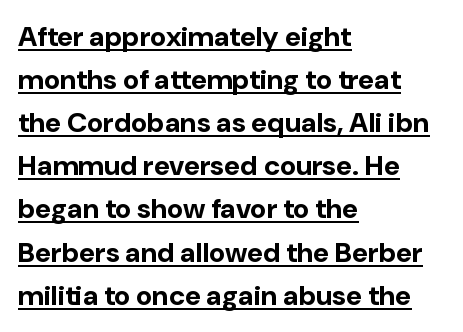
The image shows 28 px bold sans-serif type, upright; set left-aligned, normal line spacing (1.54x), normal letter spacing, underlined; low stroke contrast and a medium x-height.
